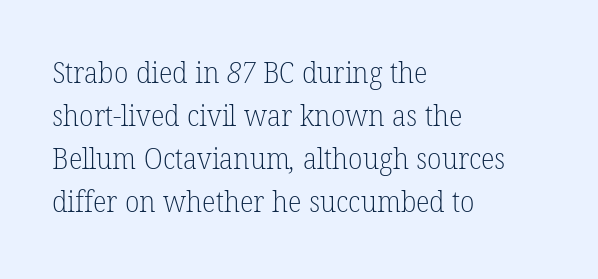
The image shows 29 px light serif type; set left-aligned, normal line spacing (1.48x), normal letter spacing, not underlined; low stroke contrast and a medium x-height.
